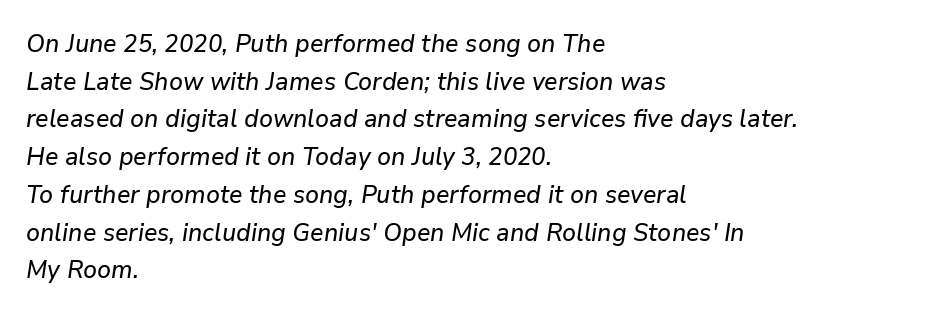
The image shows 25 px text type, italic (leaning right); set left-aligned, normal line spacing (1.51x), normal letter spacing, not underlined.
